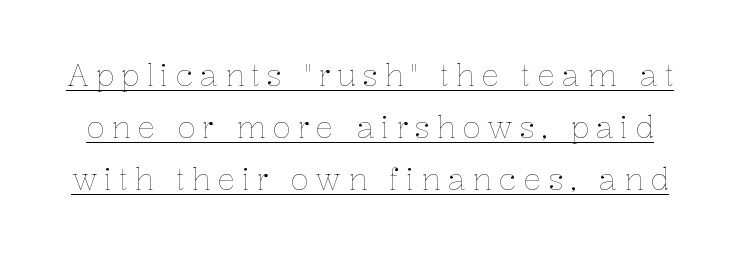
Q: Is the text bold? A: No.
Q: Is the text italic (slanted)? A: No, it is upright.
Q: Is the text underlined? A: Yes.
Q: Is the spacing between letters normal or unusually wide? A: Unusually wide.
Q: Width (condensed, normal, or wide)? A: Normal.
Q: Stroke contrast? A: Low.
Q: x-height? A: Medium.
Q: Monospaced? A: No.
